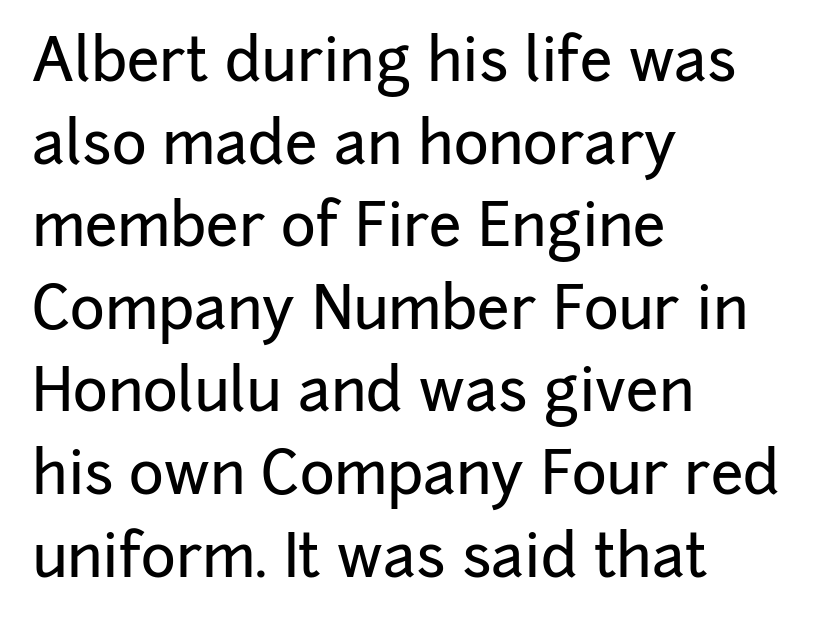
Observe the ordinary spacing: letters are neighbours, not strangers. The face used here is proportionally spaced, like ordinary book or web type. The lines sit at an ordinary, default distance from one another. If you drew a line through each stem, it would be perfectly vertical. If you drew a ruler down the left edge, every line would touch it.
